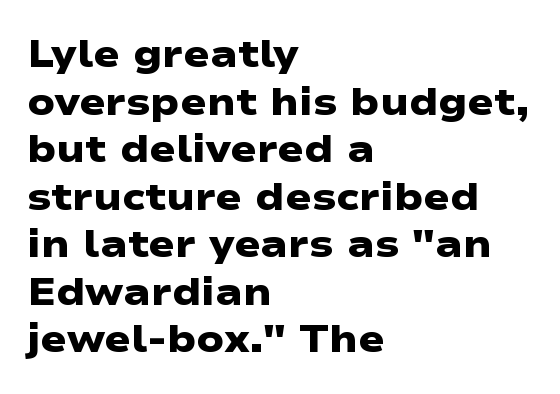
The letters advance in unequal steps, a hallmark of proportional type. Plenty of ink on the page — the face is bold. Check the space under the baseline: it is left empty. Standard letterfit; no display-style spreading of the glyphs.
